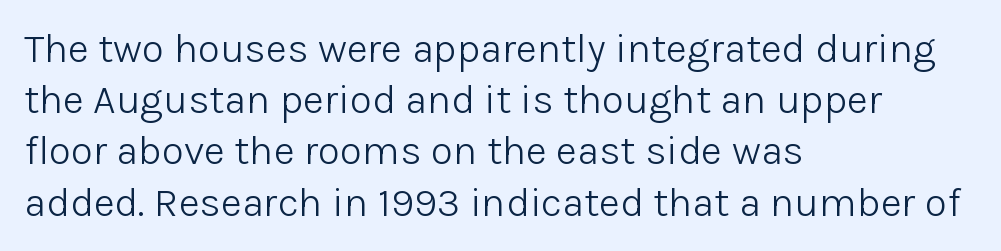
{"serif": "no", "italic": "no", "bold": "no", "weight": "light", "width": "normal", "stroke_contrast": "low", "x_height": "medium", "monospaced": "no", "underline": "no", "align": "left", "line_spacing": "normal", "line_spacing_ratio": 1.25, "letter_spacing": "normal", "letter_spacing_em": 0.0, "glyph_px": 41}
